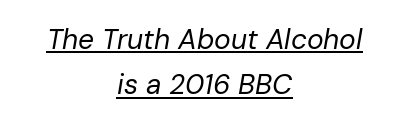
Q: Is the text bold? A: No.
Q: Is the text italic (slanted)? A: Yes, it leans right by about 10 degrees.
Q: Is the text underlined? A: Yes.
Q: How is the paragraph aligned? A: Centered.
Q: Is the spacing between letters normal or unusually wide? A: Normal.
Q: Is the spacing between lines tight, normal or loose? A: Normal.
Q: Width (condensed, normal, or wide)? A: Normal.
Q: Stroke contrast? A: Low.
Q: x-height? A: Medium.
Q: Monospaced? A: No.
